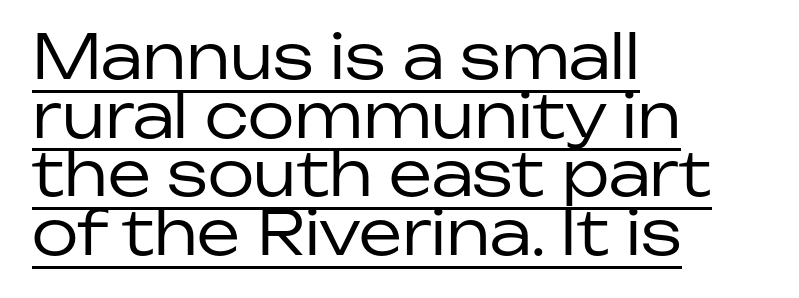
The image shows 61 px regular-weight sans-serif type, upright; set left-aligned, tight line spacing (0.96x), normal letter spacing, underlined; low stroke contrast and a medium x-height.
